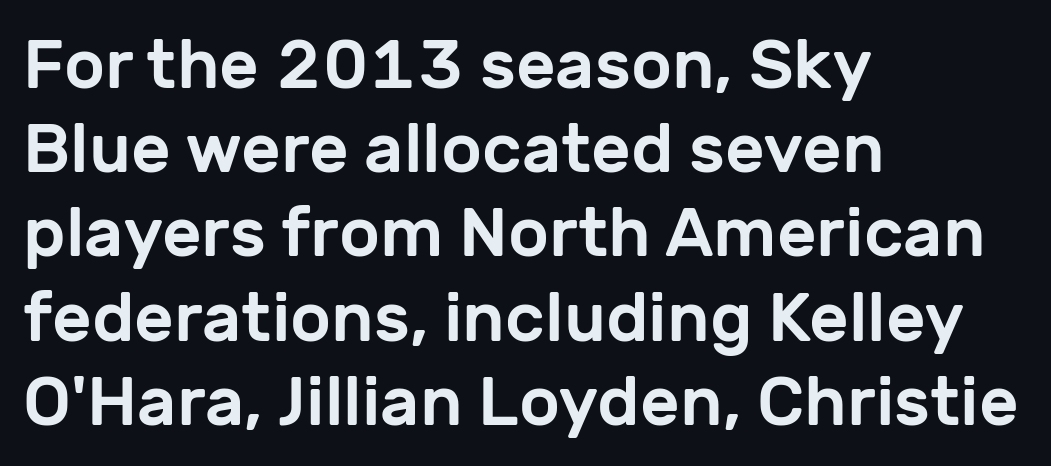
The image shows 69 px sans-serif type, upright; set left-aligned, line spacing 1.22x, normal letter spacing, not underlined; low stroke contrast and a medium x-height.
